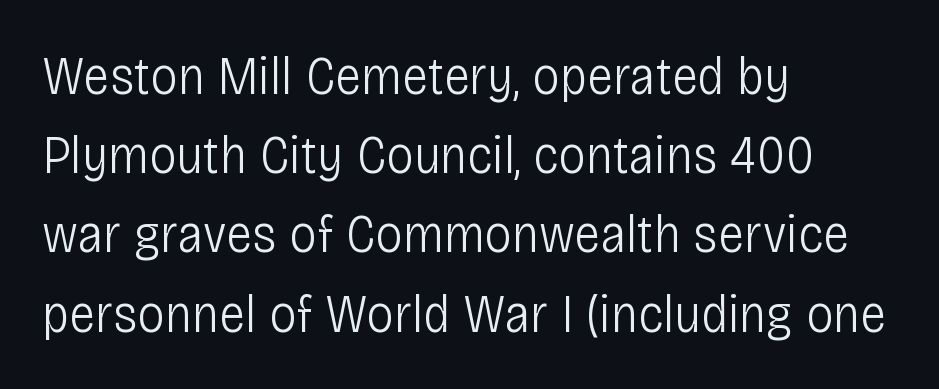
The image shows 55 px light, condensed sans-serif type, upright; set left-aligned, normal line spacing (1.44x), normal letter spacing, not underlined; low stroke contrast and a large x-height.
